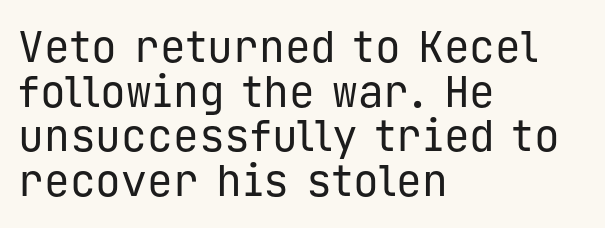
The image shows 43 px regular-weight sans-serif type, upright, monospaced; set left-aligned, tight line spacing (1.04x), normal letter spacing, not underlined; low stroke contrast and a medium x-height.
